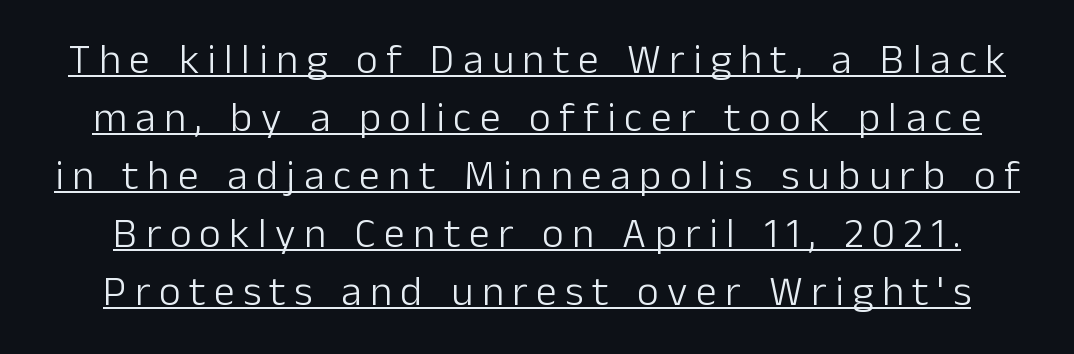
The image shows 42 px light sans-serif type, upright; set normal line spacing (1.38x), unusually wide letter spacing (+0.2 em), underlined; low stroke contrast and a medium x-height.
